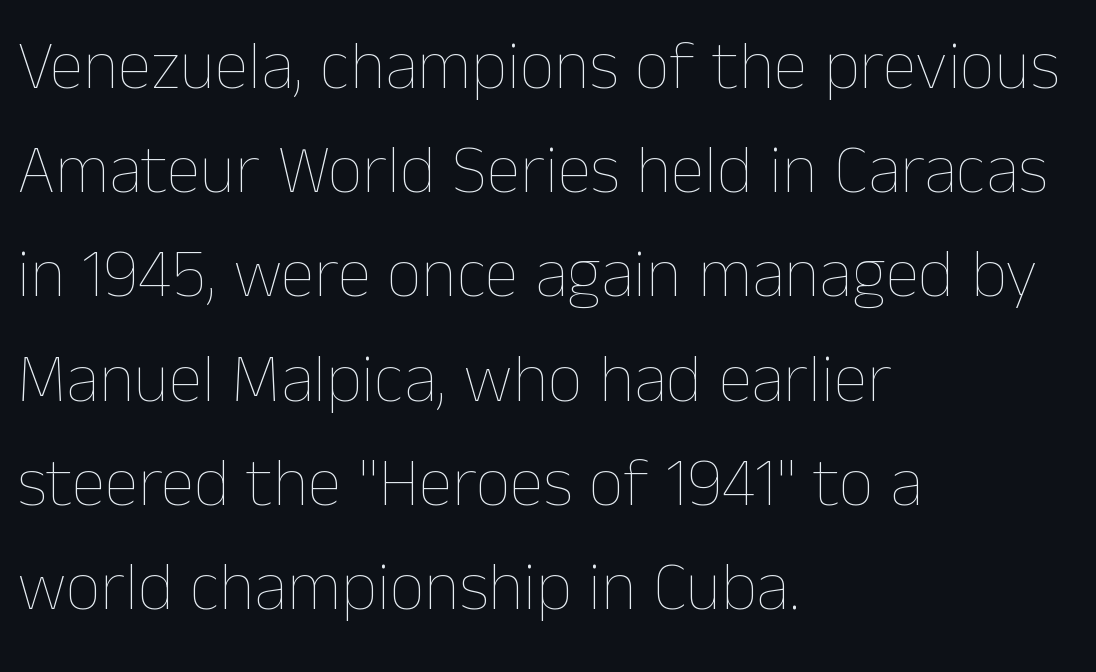
Weight: regular or lighter. Check under the words: just untouched page. Compared with typical paragraphs, the rows here are spaced about the same. Posture: straight, roman, zero tilt. Each letter keeps its own natural width here, so spacing adapts to shape.
